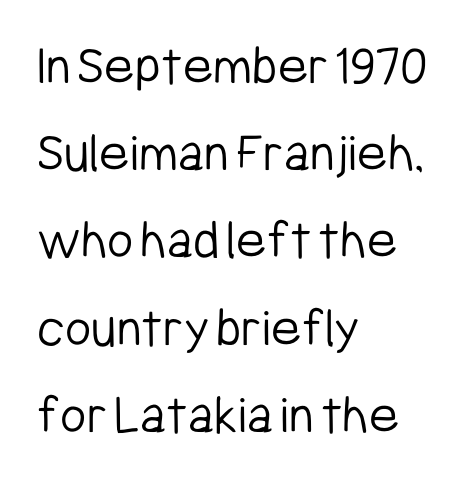
The image shows 57 px light, condensed sans-serif type, upright; set left-aligned, normal line spacing (1.53x), normal letter spacing, not underlined; low stroke contrast and a medium x-height.
